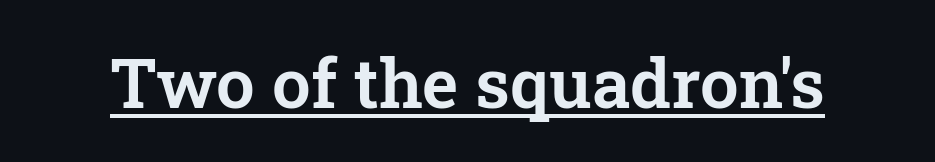
{"serif": "yes", "italic": "no", "width": "normal", "stroke_contrast": "low", "x_height": "medium", "monospaced": "no", "underline": "yes", "letter_spacing": "normal", "letter_spacing_em": 0.0, "glyph_px": 69}
